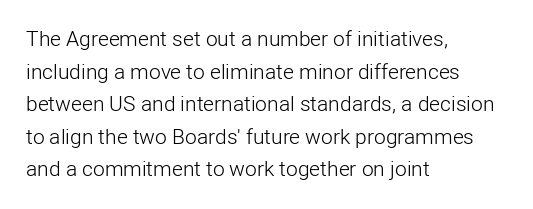
The axis of the letterforms is exactly vertical. Here the glyphs are tracked normally, forming tight word shapes. Descenders hang freely into open space. Line beginnings align vertically; line endings do not. The rows are spaced the way most documents space them.
